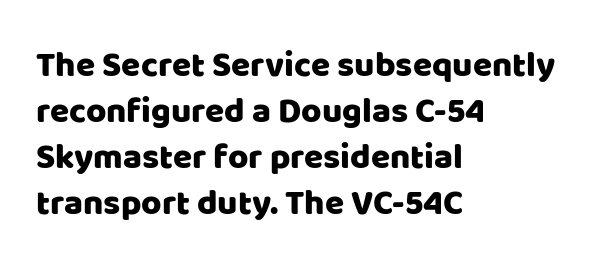
Typeset ragged right — the left edge is the straight one. Each letter keeps its own natural width here, so spacing adapts to shape. This rendering employs a face without finishing strokes, i.e., a sans-serif. Vertical spacing — default. Italic? Not at all — the glyphs are vertical.
